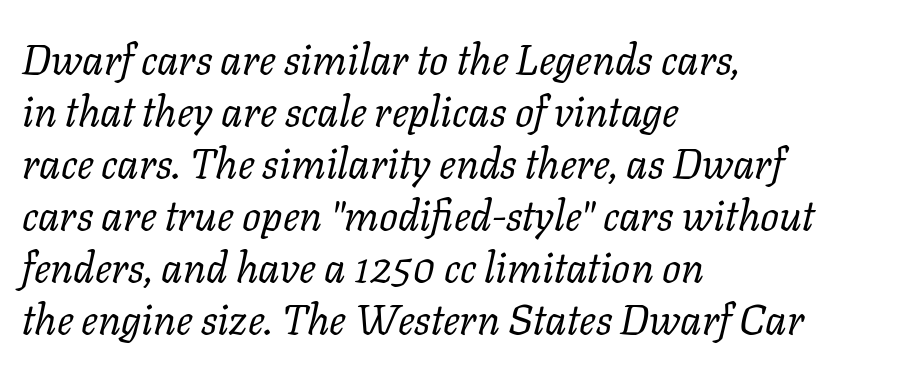
Q: Is the text bold? A: No.
Q: Is the text italic (slanted)? A: Yes, it leans right by about 11 degrees.
Q: Is the typeface a serif or a sans-serif typeface? A: Serif.
Q: Is the text underlined? A: No.
Q: How is the paragraph aligned? A: Left-aligned.
Q: Is the spacing between letters normal or unusually wide? A: Normal.
Q: Width (condensed, normal, or wide)? A: Normal.
Q: Stroke contrast? A: Low.
Q: x-height? A: Medium.
Q: Monospaced? A: No.
